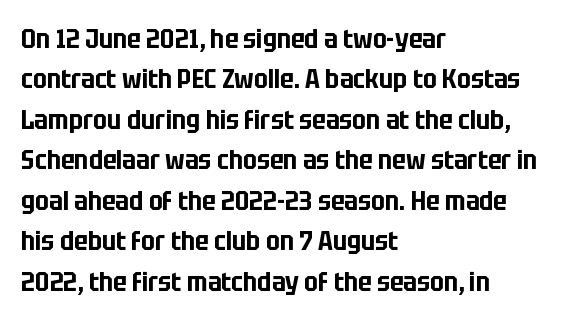
The image shows 27 px text type, upright; set left-aligned, normal line spacing (1.5x), normal letter spacing, not underlined.
